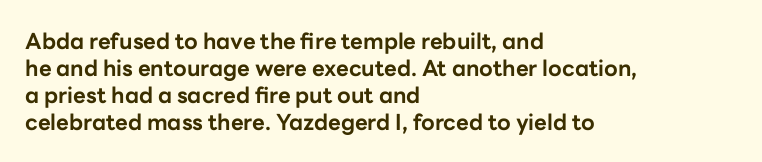
The image shows 22 px bold type, upright; set left-aligned, line spacing 1.22x, normal letter spacing, not underlined.
